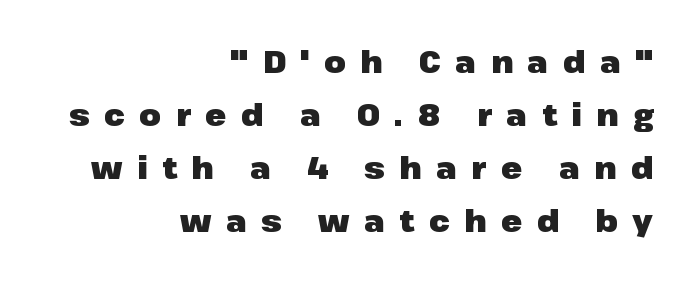
The image shows 31 px heavy sans-serif type, upright; set right-aligned, line spacing 1.71x, unusually wide letter spacing (+0.47 em), not underlined; low stroke contrast and a medium x-height.
